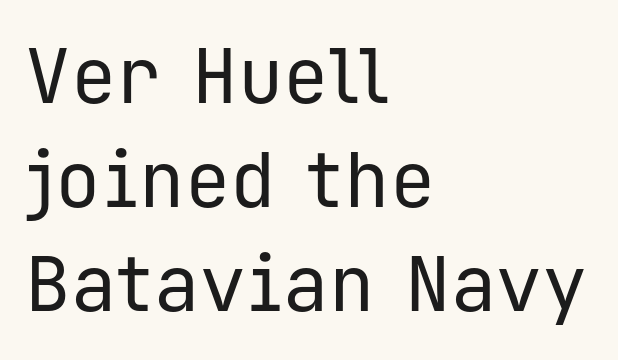
The image shows 76 px regular-weight sans-serif type, upright, monospaced; set left-aligned, normal line spacing (1.37x), normal letter spacing, not underlined; low stroke contrast and a medium x-height.
